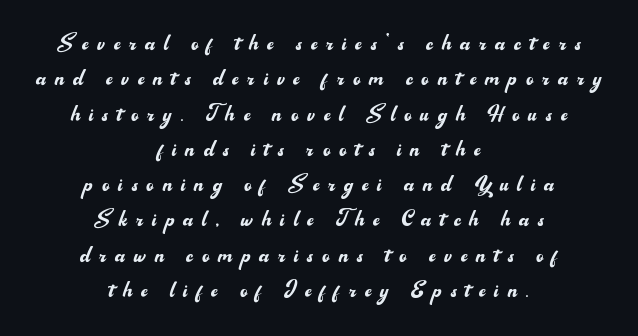
The rendering uses a moderate line-height, typical for paragraphs. Stems here are at most as thick as an everyday book face. Think of a printed novel: that variable character pitch is what you see here. The type is letterspaced generously, with wide tracking.
